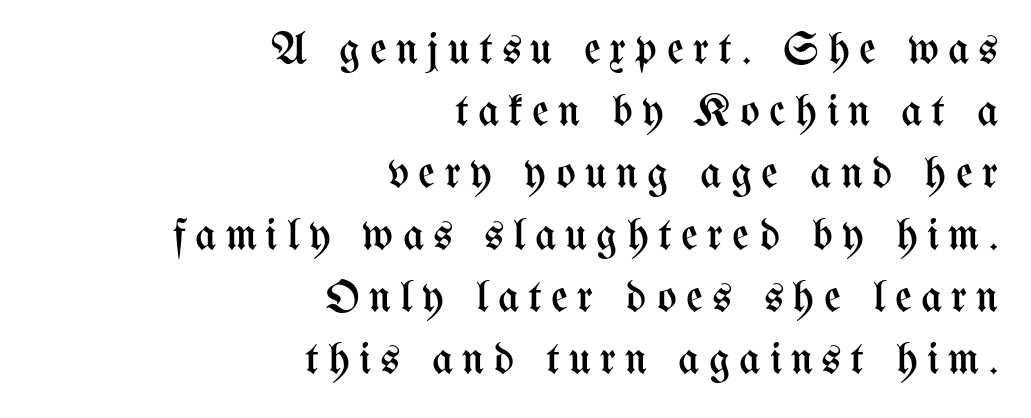
Stroke mass is kept to a normal reading level or below. Italic: no, the glyphs are upright roman. Notice how the passage keeps a crisp vertical edge on the right only. Here the designer chose a conventional face with non-uniform glyph widths.
